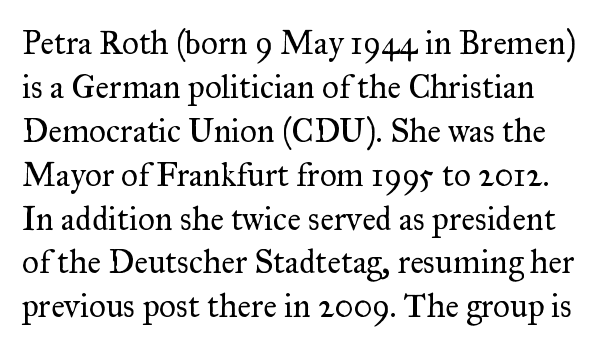
{"serif": "yes", "italic": "no", "bold": "no", "weight": "regular", "width": "normal", "stroke_contrast": "medium", "x_height": "small", "monospaced": "no", "underline": "no", "line_spacing": "normal", "line_spacing_ratio": 1.33, "letter_spacing": "normal", "letter_spacing_em": 0.0, "glyph_px": 33}
